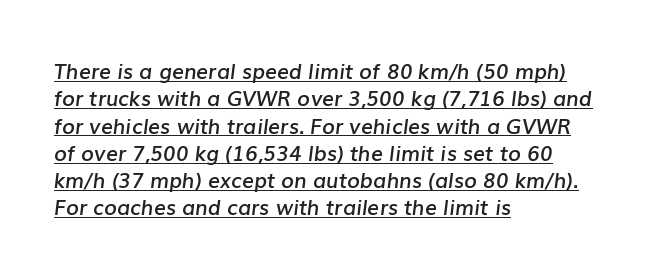
Teacher's note: observe the even left margin — that is flush-left alignment. The rendering keeps characters at their native spacing. Caption: lettering with a line underneath. Students, this is semibold: more ink than regular, less than bold. The glyphs look as if they've been sheared to an angle.
